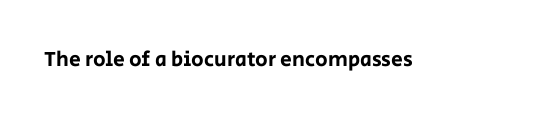
{"italic": "no", "underline": "no", "letter_spacing": "normal", "letter_spacing_em": 0.0, "glyph_px": 21}
